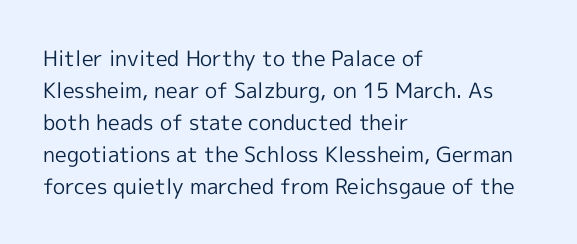
The image shows 21 px text type, upright; set left-aligned, normal line spacing (1.52x), normal letter spacing, not underlined.
